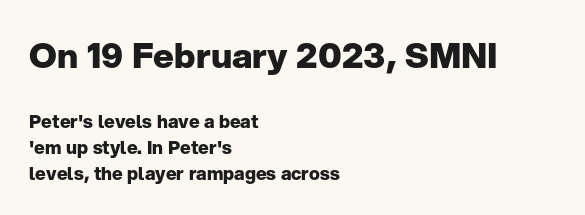
Q: Is the text bold? A: Yes.
Q: Is the text italic (slanted)? A: No, it is upright.
Q: Is the typeface a serif or a sans-serif typeface? A: Sans-serif.
Q: Is the text underlined? A: No.
Q: How is the paragraph aligned? A: Left-aligned.
Q: Is the spacing between letters normal or unusually wide? A: Normal.
Q: Is the spacing between lines tight, normal or loose? A: Normal.
Q: Which block of text is set in a larger size, the first (top) or the second (bottom)? A: The first (top) one.
Q: Width (condensed, normal, or wide)? A: Normal.
Q: Stroke contrast? A: Low.
Q: x-height? A: Medium.
Q: Monospaced? A: No.
